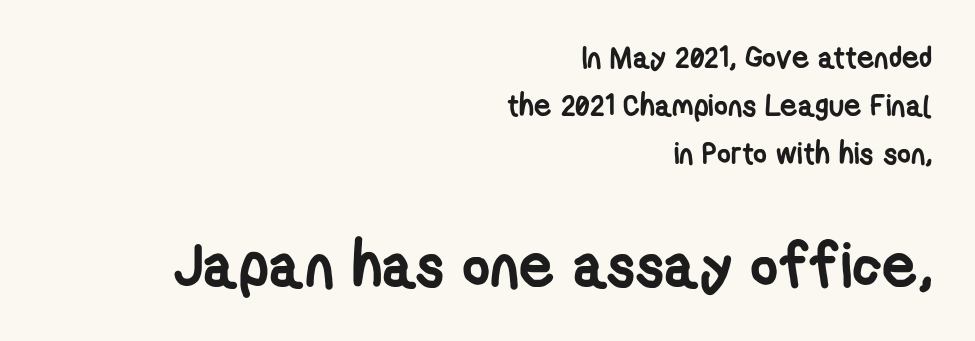
A full-strength bold gives these letters their thick strokes. The rag falls on the left side of this text block. Nothing unusual about the tracking: characters are spaced as the font intends. Proportional: the letters do not fall into vertical columns. Observe the absence of serifs on each vertical stroke in this sample. The designer left line spacing at the default.
